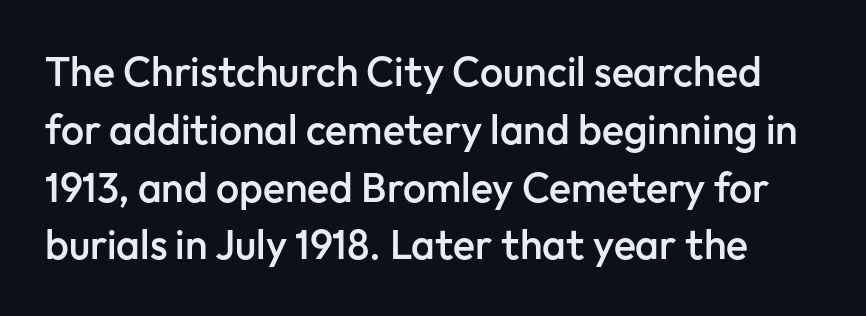
{"serif": "no", "italic": "no", "bold": "semi", "weight": "semibold", "width": "normal", "stroke_contrast": "low", "x_height": "medium", "monospaced": "no", "underline": "no", "line_spacing": "normal", "line_spacing_ratio": 1.41, "letter_spacing": "normal", "letter_spacing_em": 0.0, "glyph_px": 41}
